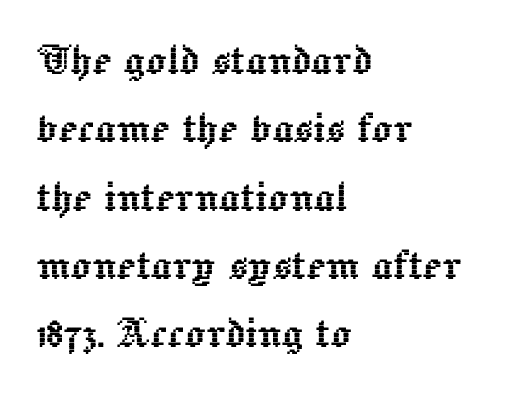
Caption: standard tracking, unaltered. This block has exactly the height ordinary leading produces. Spacing verdict: proportional, widths tailored to each character. The space beneath each line is pristine and unruled.
